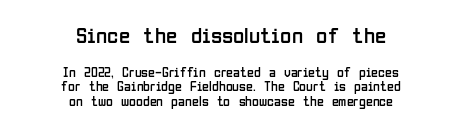
You could barely slide anything between these rows. Note: larger setting up top, smaller setting below. Does extra space separate the letters? No, they use regular spacing. Every character sits straight up, as roman type does. No letter is thick-stroked: the sample isn't bold. The glyphs are unaccompanied by any horizontal stroke below them.
